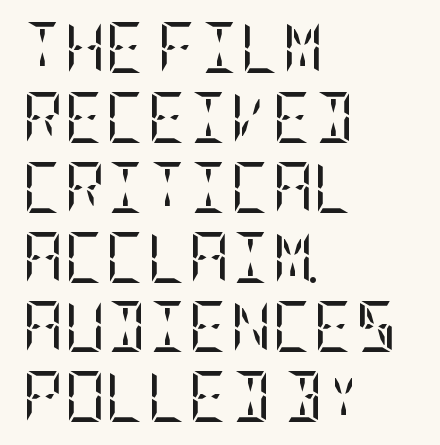
Notice how descenders clear the ascenders below comfortably — that's standard leading. The cut favours lightness, reaching ordinary text weight at its darkest. Examine the stroke ends and you'll spot serifs. Notice how the passage keeps a crisp vertical edge on the left only. Vertical strokes here are truly vertical. Bare-footed words on every line.
